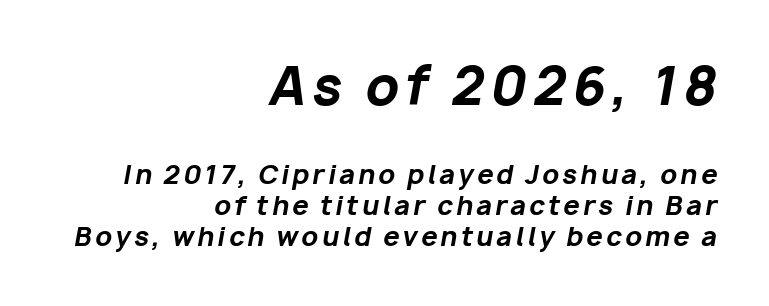
Q: Is the text bold? A: Yes.
Q: Is the text italic (slanted)? A: Yes, it leans right by about 10 degrees.
Q: Is the text underlined? A: No.
Q: How is the paragraph aligned? A: Right-aligned.
Q: Which block of text is set in a larger size, the first (top) or the second (bottom)? A: The first (top) one.
Q: Width (condensed, normal, or wide)? A: Normal.
Q: Stroke contrast? A: Low.
Q: x-height? A: Medium.
Q: Monospaced? A: No.
